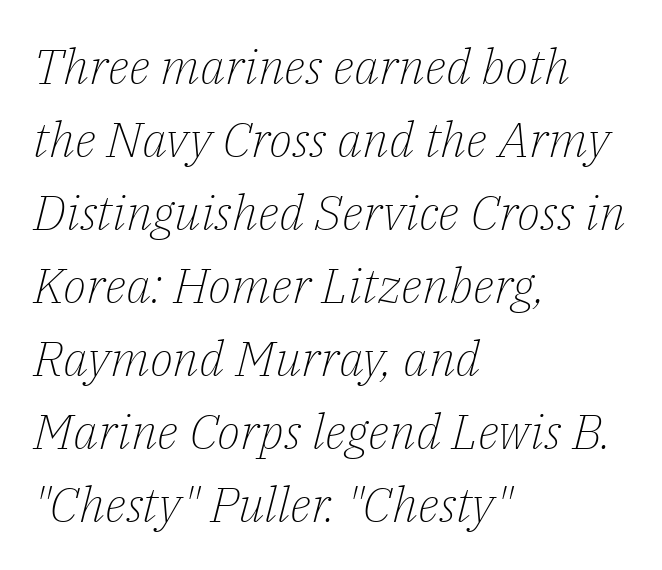
Q: Is the text bold? A: No.
Q: Is the text italic (slanted)? A: Yes, it leans right by about 14 degrees.
Q: Is the typeface a serif or a sans-serif typeface? A: Serif.
Q: Is the text underlined? A: No.
Q: How is the paragraph aligned? A: Left-aligned.
Q: Is the spacing between letters normal or unusually wide? A: Normal.
Q: Is the spacing between lines tight, normal or loose? A: Normal.
Q: Width (condensed, normal, or wide)? A: Normal.
Q: Stroke contrast? A: Low.
Q: x-height? A: Medium.
Q: Monospaced? A: No.
